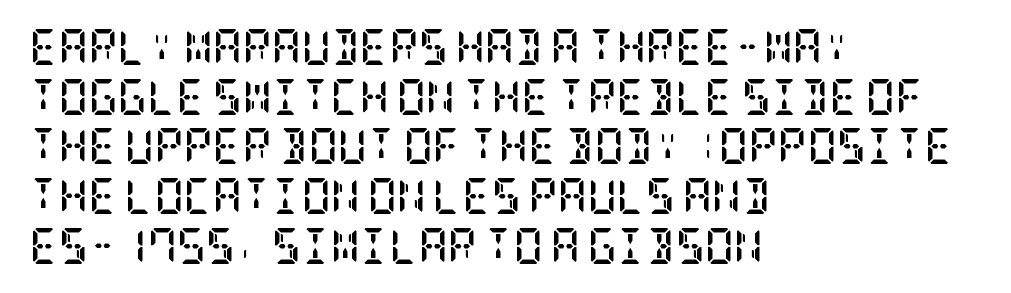
{"serif": "yes", "italic": "no", "bold": "yes", "weight": "semibold", "width": "condensed", "stroke_contrast": "low", "x_height": "large", "underline": "no", "align": "left", "line_spacing": "normal", "line_spacing_ratio": 1.38, "letter_spacing": "normal", "letter_spacing_em": 0.0, "glyph_px": 36}
